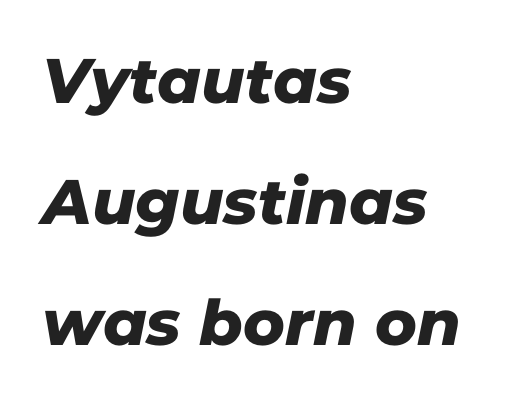
{"serif": "no", "width": "normal", "stroke_contrast": "low", "x_height": "medium", "monospaced": "no", "underline": "no", "align": "left", "line_spacing": "loose", "line_spacing_ratio": 1.92, "letter_spacing": "normal", "letter_spacing_em": 0.0, "glyph_px": 63}
